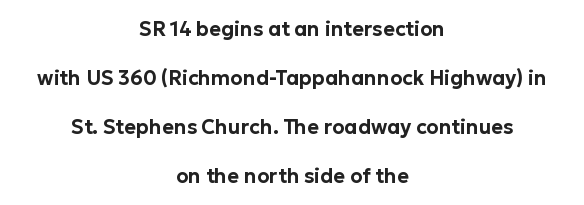
Caption: standard tracking, unaltered. Has an underline been added? It has not. The type sits square on the baseline with zero lean. The passage is arranged like a title page — every line centered.
